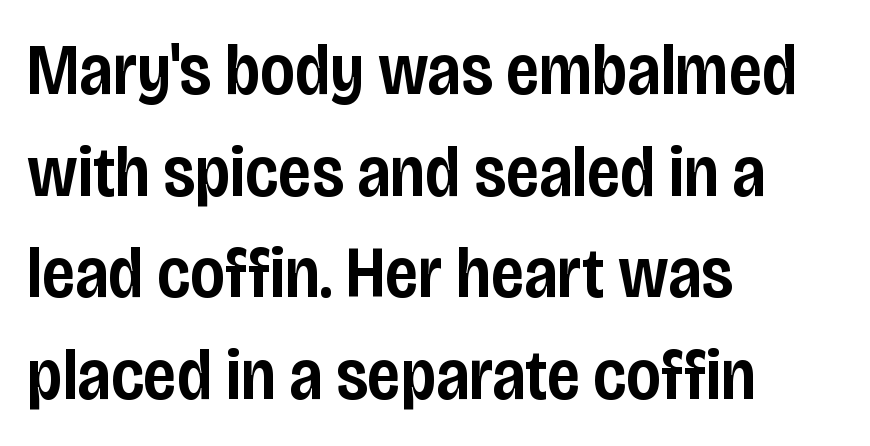
Q: Is the text bold? A: Semi-bold.
Q: Is the text italic (slanted)? A: No, it is upright.
Q: Is the typeface a serif or a sans-serif typeface? A: Sans-serif.
Q: Is the text underlined? A: No.
Q: How is the paragraph aligned? A: Left-aligned.
Q: Is the spacing between letters normal or unusually wide? A: Normal.
Q: Is the spacing between lines tight, normal or loose? A: Normal.
Q: Width (condensed, normal, or wide)? A: Condensed.
Q: Stroke contrast? A: Low.
Q: x-height? A: Large.
Q: Monospaced? A: No.
